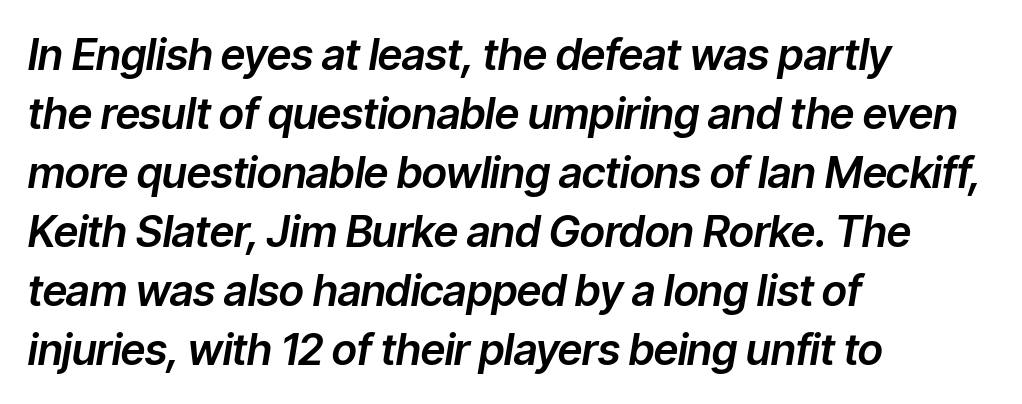
{"italic": "yes", "lean": "right", "slant_degrees": 9, "width": "normal", "stroke_contrast": "low", "x_height": "medium", "monospaced": "no", "underline": "no", "align": "left", "line_spacing": "normal", "line_spacing_ratio": 1.37, "letter_spacing": "normal", "letter_spacing_em": 0.0, "glyph_px": 43}
